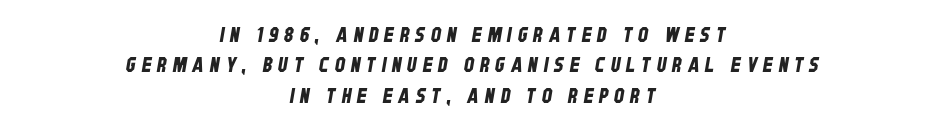
Q: Is the text underlined? A: No.
Q: How is the paragraph aligned? A: Centered.
Q: Is the spacing between letters normal or unusually wide? A: Unusually wide.
Q: Is the spacing between lines tight, normal or loose? A: Normal.
